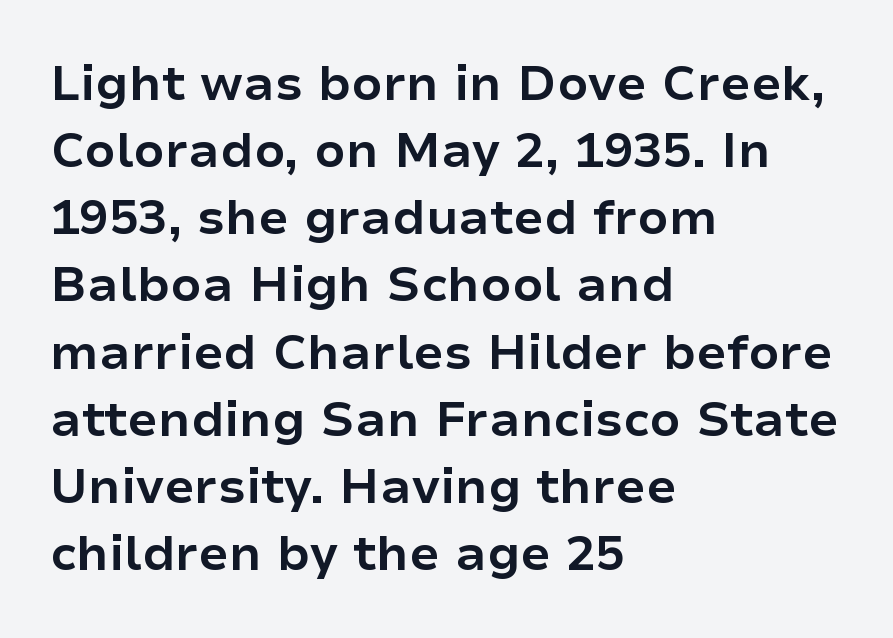
Q: Is the text bold? A: Yes.
Q: Is the text italic (slanted)? A: No, it is upright.
Q: Is the typeface a serif or a sans-serif typeface? A: Sans-serif.
Q: Is the text underlined? A: No.
Q: How is the paragraph aligned? A: Left-aligned.
Q: Is the spacing between letters normal or unusually wide? A: Normal.
Q: Is the spacing between lines tight, normal or loose? A: Normal.
Q: Width (condensed, normal, or wide)? A: Normal.
Q: Stroke contrast? A: Low.
Q: x-height? A: Medium.
Q: Monospaced? A: No.
